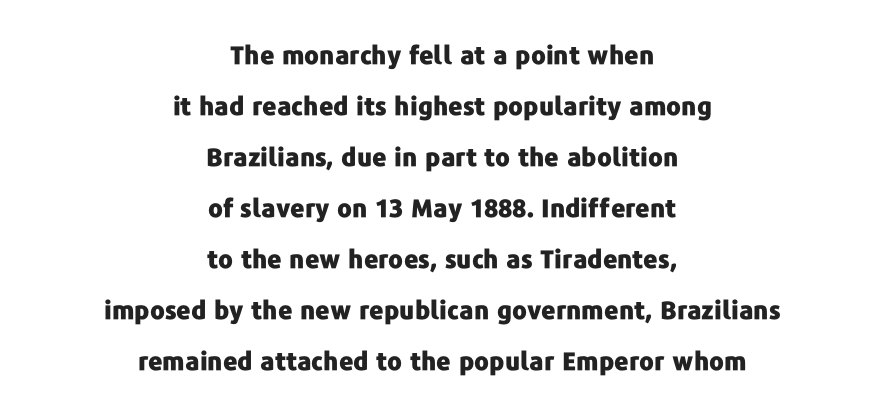
The image shows 25 px bold type, upright; set centered, loose line spacing (2.04x), normal letter spacing, not underlined.
